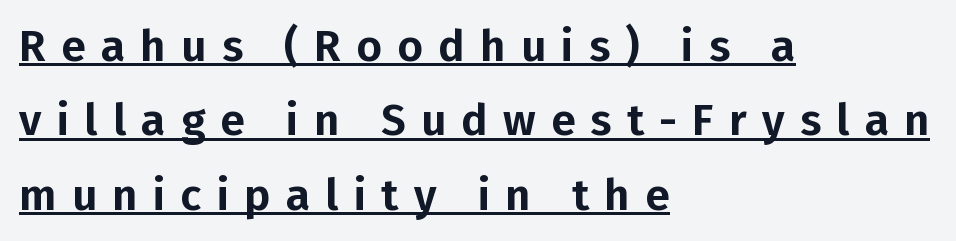
The image shows 44 px sans-serif type, upright; set left-aligned, normal line spacing (1.69x), unusually wide letter spacing (+0.35 em), underlined; low stroke contrast and a medium x-height.
